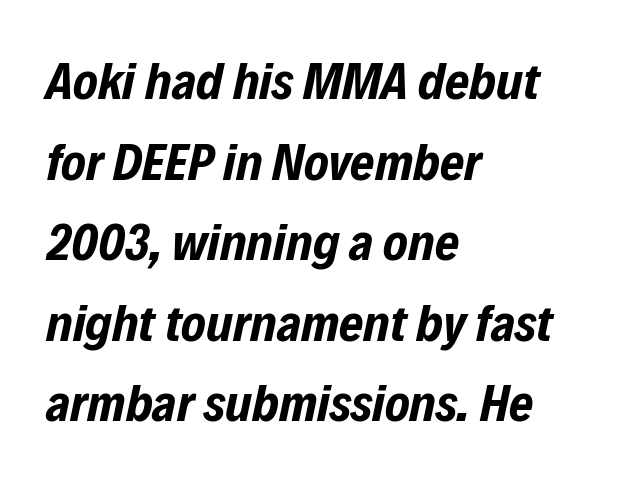
The image shows 52 px bold, condensed type, italic (leaning right); set left-aligned, normal line spacing (1.55x), normal letter spacing, not underlined; low stroke contrast and a medium x-height.
